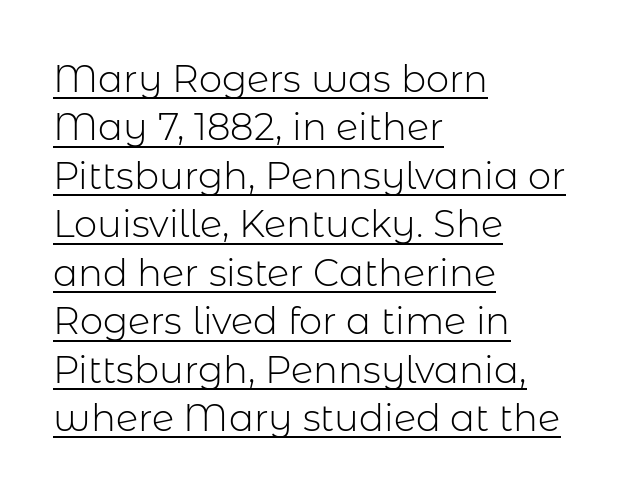
{"serif": "no", "italic": "no", "bold": "no", "weight": "light", "width": "normal", "stroke_contrast": "low", "x_height": "medium", "monospaced": "no", "underline": "yes", "align": "left", "line_spacing": "normal", "line_spacing_ratio": 1.31, "letter_spacing": "normal", "letter_spacing_em": 0.0, "glyph_px": 37}
